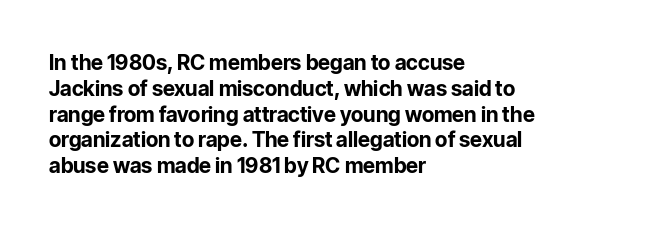
The letters stand upright; this is a roman face. Every row of glyphs begins at an identical x-position on the left. Between one letter and the next there's only the usual sliver of space. Caption: bold face, heavy strokes.
